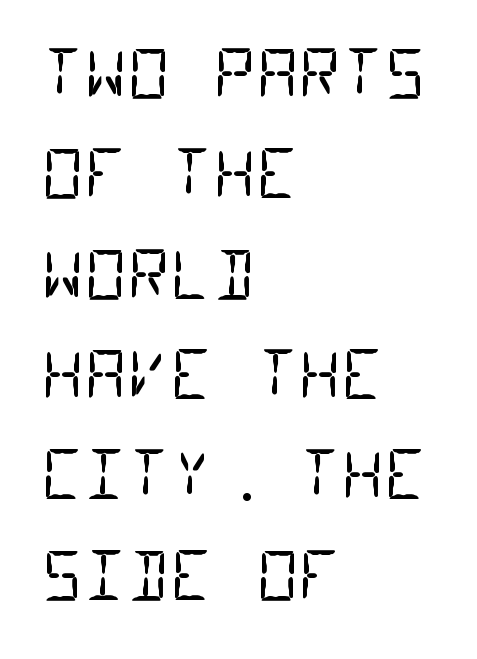
The weight tops out at a normal text grade. Do the characters align in a grid? Yes, the font is monospaced. Glyph-to-glyph distance matches everyday printed text. The zone under the glyphs is completely vacant.
